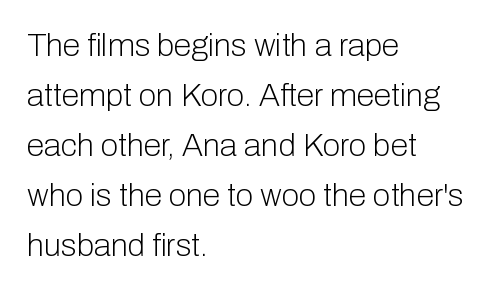
The image shows 32 px light sans-serif type, upright; set left-aligned, normal line spacing (1.56x), normal letter spacing, not underlined; low stroke contrast and a medium x-height.
